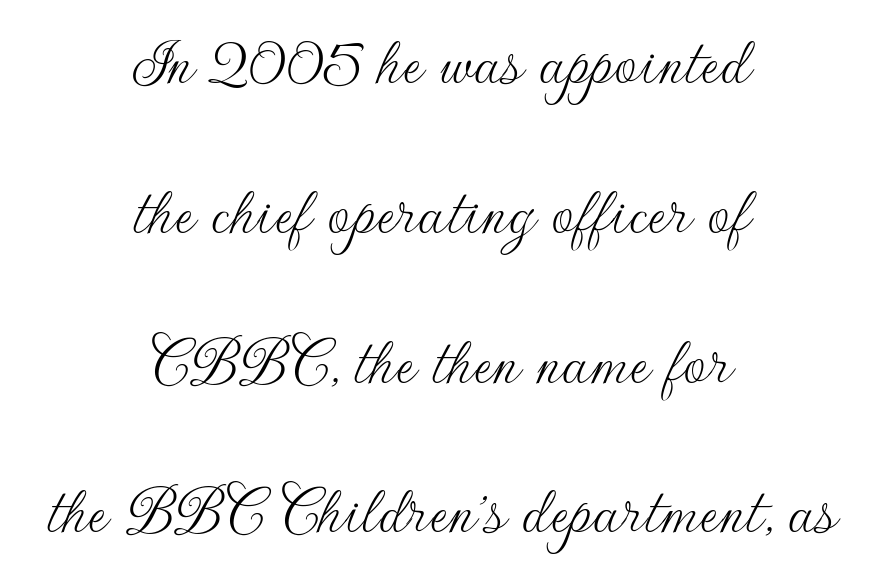
Which margin do the lines hug? Neither — every line sits in the middle. You could call the tracking neutral — neither tight nor loose. Beneath every word, the page is bare.
